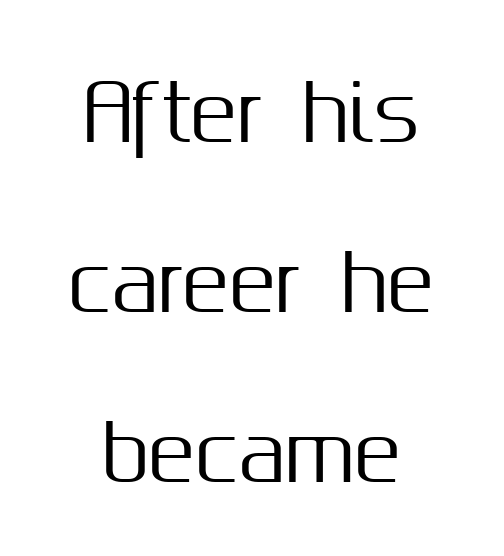
Every character sits straight up, as roman type does. Quick note: underline off. What kind of face is this? One without serifs — a sans. Spacing verdict: proportional, widths tailored to each character. Horizontal alignment here is central, giving a formal, balanced look. Quick note: interline space is abundant.
